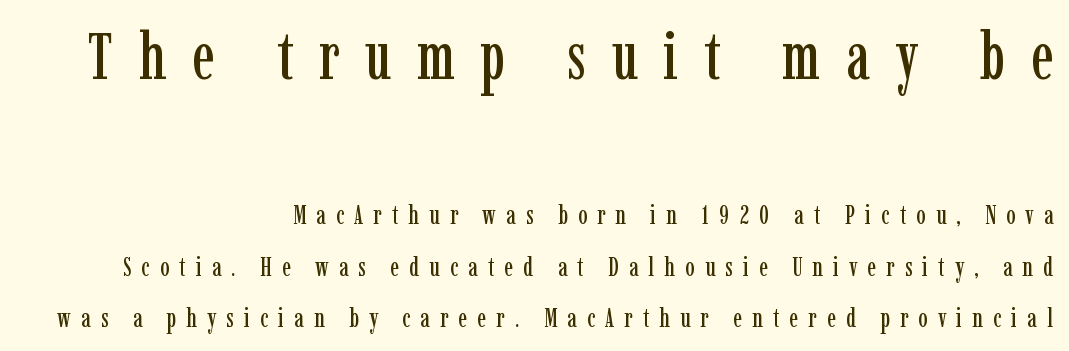
{"serif": "yes", "italic": "no", "width": "condensed", "stroke_contrast": "low", "x_height": "medium", "monospaced": "no", "underline": "no", "align": "right", "line_spacing": "loose", "line_spacing_ratio": 1.98, "letter_spacing": "wide", "letter_spacing_em": 0.39, "larger_block": "first", "size_ratio": 2.54, "glyph_px": 66}
